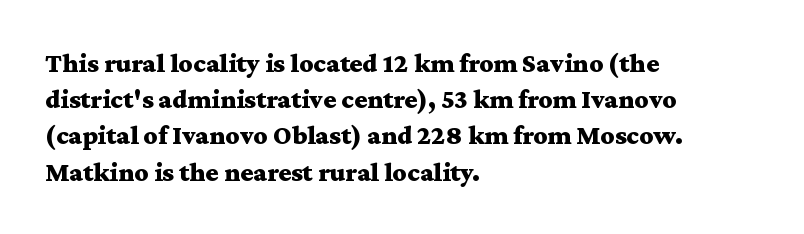
Q: Is the text bold? A: Yes.
Q: Is the text italic (slanted)? A: No, it is upright.
Q: Is the text underlined? A: No.
Q: How is the paragraph aligned? A: Left-aligned.
Q: Is the spacing between letters normal or unusually wide? A: Normal.
Q: Is the spacing between lines tight, normal or loose? A: Normal.
